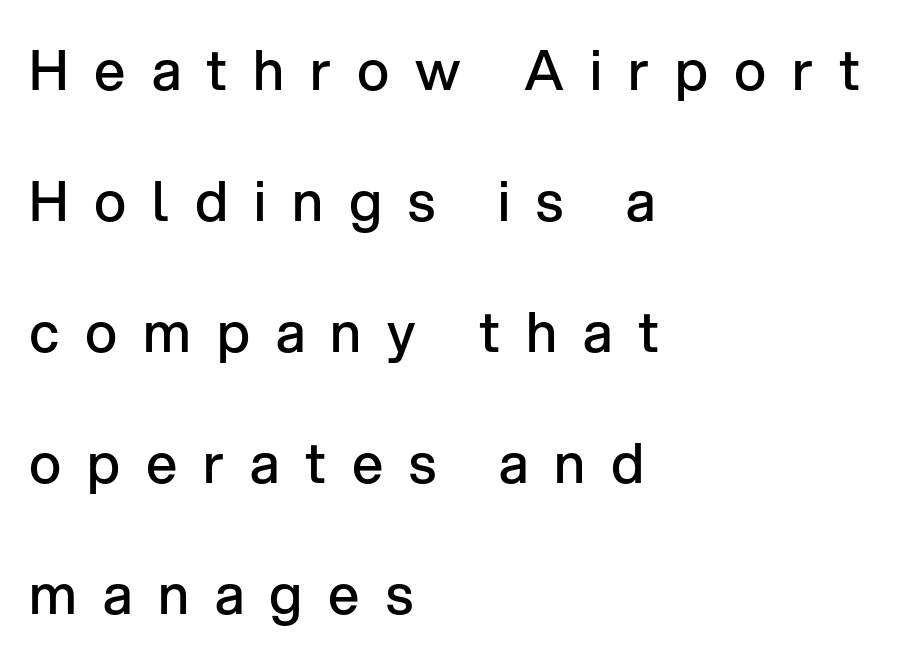
Q: Is the text bold? A: Semi-bold.
Q: Is the text italic (slanted)? A: No, it is upright.
Q: Is the typeface a serif or a sans-serif typeface? A: Sans-serif.
Q: Is the text underlined? A: No.
Q: How is the paragraph aligned? A: Left-aligned.
Q: Is the spacing between letters normal or unusually wide? A: Unusually wide.
Q: Is the spacing between lines tight, normal or loose? A: Loose.
Q: Width (condensed, normal, or wide)? A: Normal.
Q: Stroke contrast? A: Low.
Q: x-height? A: Medium.
Q: Monospaced? A: No.
